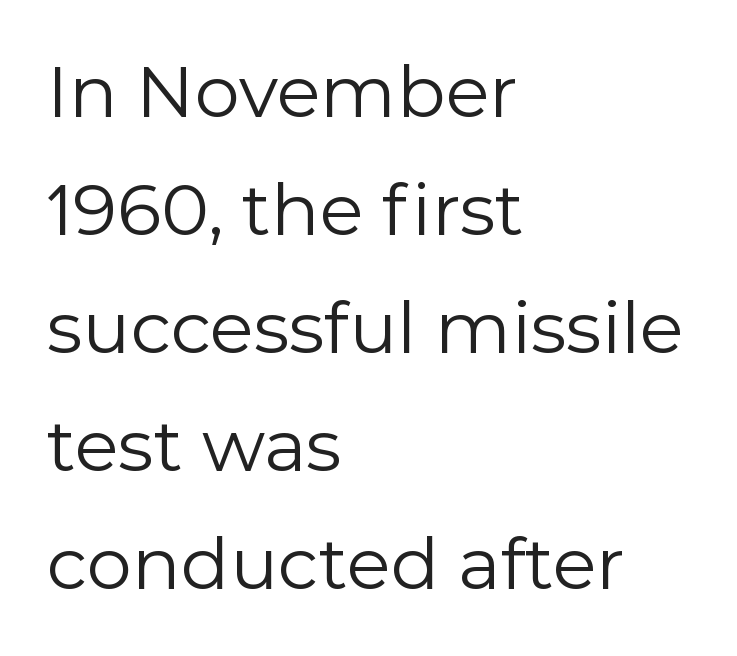
Q: Is the text bold? A: No.
Q: Is the text italic (slanted)? A: No, it is upright.
Q: Is the typeface a serif or a sans-serif typeface? A: Sans-serif.
Q: Is the text underlined? A: No.
Q: How is the paragraph aligned? A: Left-aligned.
Q: Is the spacing between letters normal or unusually wide? A: Normal.
Q: Is the spacing between lines tight, normal or loose? A: Normal.
Q: Width (condensed, normal, or wide)? A: Normal.
Q: x-height? A: Medium.
Q: Monospaced? A: No.
